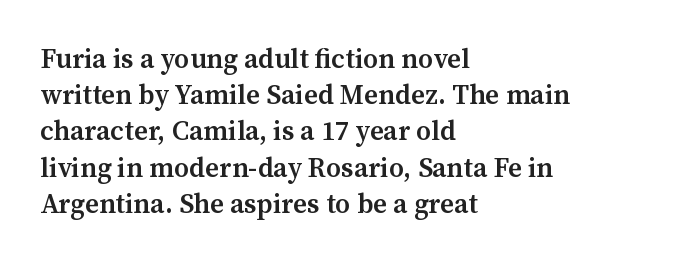
The image shows 27 px text type, upright; set left-aligned, normal line spacing (1.34x), normal letter spacing, not underlined.
